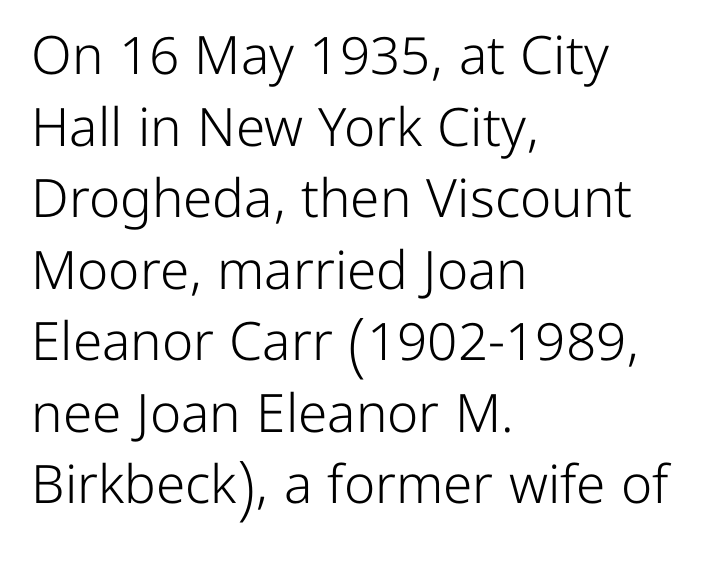
The weight tops out at a normal text grade. This block has exactly the height ordinary leading produces. Proportional: the letters do not fall into vertical columns. Descenders are the only things crossing below the line. Grotesque or geometric, the face here clearly has no serifs. Tracking value appears to be zero — textbook default spacing.
